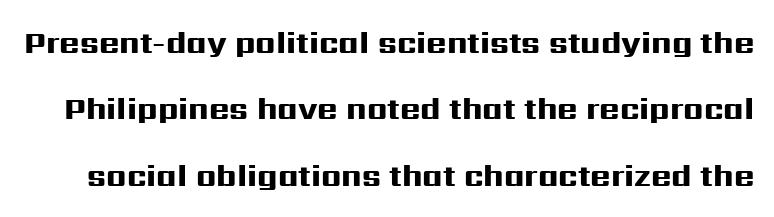
The image shows 31 px heavy, wide sans-serif type, upright; set loose line spacing (2.14x), normal letter spacing, not underlined; high stroke contrast and a medium x-height.
